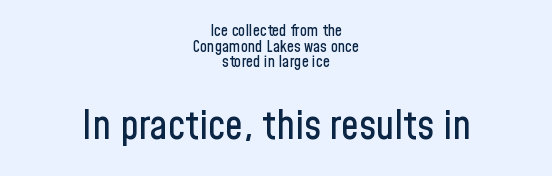
{"serif": "no", "italic": "no", "width": "condensed", "stroke_contrast": "low", "x_height": "medium", "monospaced": "no", "underline": "no", "align": "center", "line_spacing": "tight", "line_spacing_ratio": 0.97, "letter_spacing": "normal", "letter_spacing_em": 0.0, "larger_block": "second", "size_ratio": 2.5, "glyph_px": 40}
